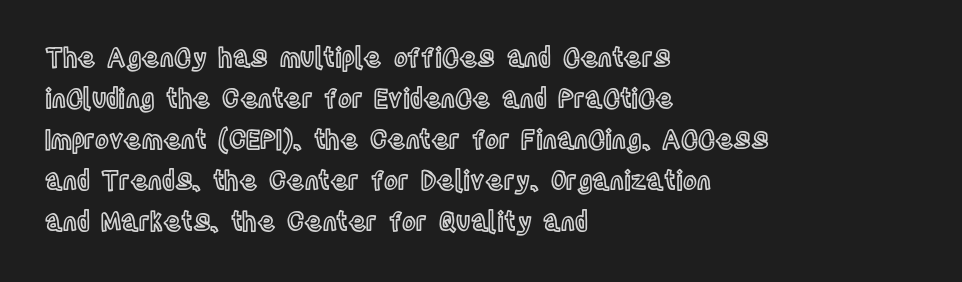
The image shows 26 px text type, upright; set left-aligned, normal line spacing (1.58x), normal letter spacing, not underlined.
